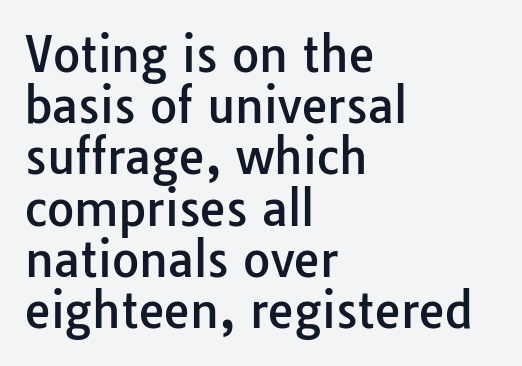
Line starts are locked; line ends wander. You could not count columns in this text — the font is proportionally spaced. This sample trades vertical openness for compactness between lines. No italicization has been applied; the sample stays upright.
